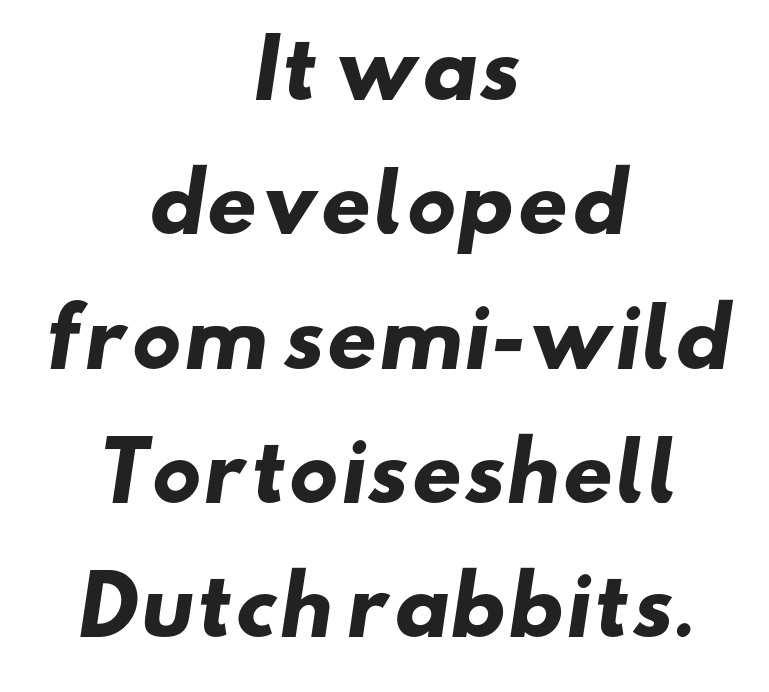
Q: Is the text bold? A: Yes.
Q: Is the typeface a serif or a sans-serif typeface? A: Sans-serif.
Q: Is the text underlined? A: No.
Q: How is the paragraph aligned? A: Centered.
Q: Is the spacing between letters normal or unusually wide? A: Normal.
Q: Is the spacing between lines tight, normal or loose? A: Normal.
Q: Width (condensed, normal, or wide)? A: Wide.
Q: Stroke contrast? A: Low.
Q: x-height? A: Small.
Q: Monospaced? A: No.
